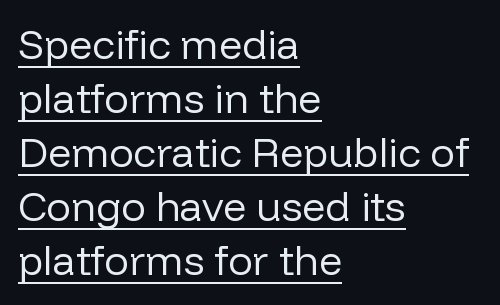
Q: Is the text bold? A: No.
Q: Is the text italic (slanted)? A: No, it is upright.
Q: Is the typeface a serif or a sans-serif typeface? A: Sans-serif.
Q: Is the text underlined? A: Yes.
Q: How is the paragraph aligned? A: Left-aligned.
Q: Is the spacing between letters normal or unusually wide? A: Normal.
Q: Is the spacing between lines tight, normal or loose? A: Normal.
Q: Width (condensed, normal, or wide)? A: Normal.
Q: Stroke contrast? A: Low.
Q: x-height? A: Medium.
Q: Monospaced? A: No.
